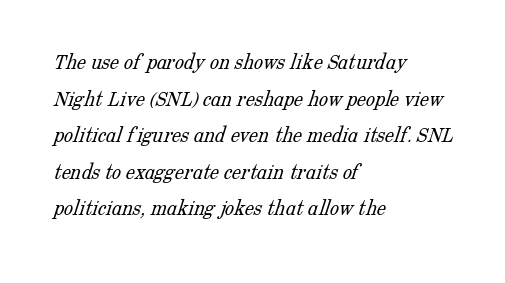
These lines sit exactly where default settings would place them. Teacher's note: observe the even left margin — that is flush-left alignment. Unmarked baselines from the first word to the last. The horizontal fit of the characters is conventional and even. Summary of weight: not heavy and not bold.
